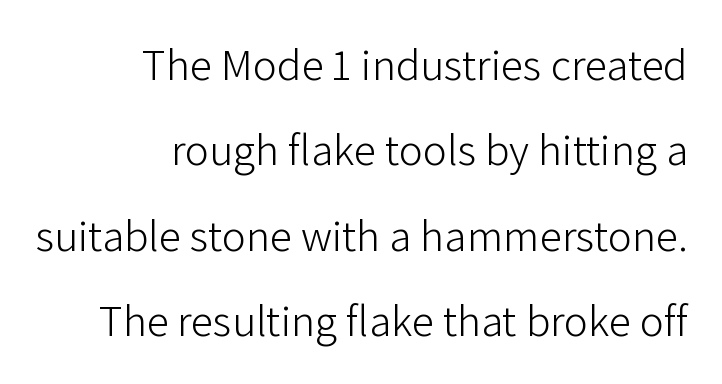
The rag falls on the left side of this text block. Each stroke keeps to a modest, everyday thickness or less. Examine the stroke ends and you'll find no serifs. Clear beneath every line of the passage. If you measured baseline to baseline, you'd find a long distance. Looks like regular typesetting: each glyph gets only the width it needs.
